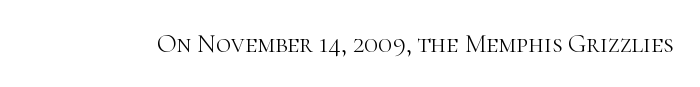
Q: Is the text bold? A: No.
Q: Is the text italic (slanted)? A: No, it is upright.
Q: Is the text underlined? A: No.
Q: Is the spacing between letters normal or unusually wide? A: Normal.
